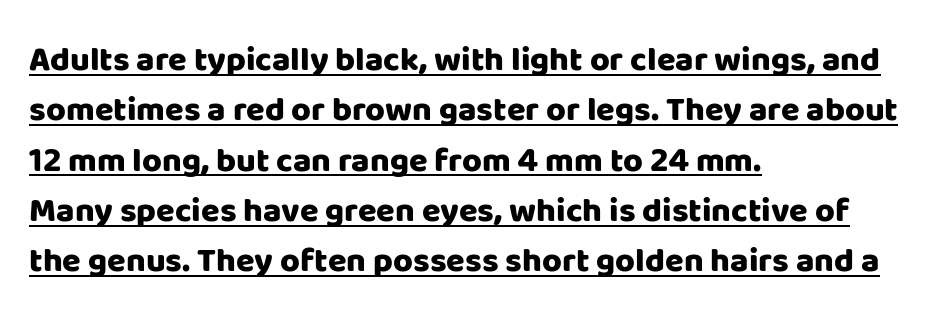
Q: Is the text bold? A: Yes.
Q: Is the text italic (slanted)? A: No, it is upright.
Q: Is the typeface a serif or a sans-serif typeface? A: Sans-serif.
Q: Is the text underlined? A: Yes.
Q: How is the paragraph aligned? A: Left-aligned.
Q: Is the spacing between letters normal or unusually wide? A: Normal.
Q: Is the spacing between lines tight, normal or loose? A: Normal.
Q: Width (condensed, normal, or wide)? A: Normal.
Q: Stroke contrast? A: Low.
Q: x-height? A: Large.
Q: Monospaced? A: No.
